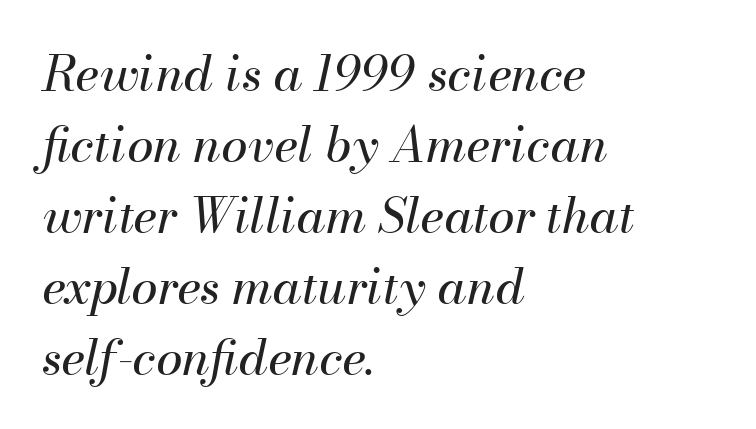
{"italic": "yes", "lean": "right", "slant_degrees": 13, "bold": "no", "weight": "regular", "width": "normal", "stroke_contrast": "medium", "x_height": "small", "monospaced": "no", "underline": "no", "align": "left", "line_spacing": "normal", "line_spacing_ratio": 1.48, "letter_spacing": "normal", "letter_spacing_em": 0.0, "glyph_px": 48}
